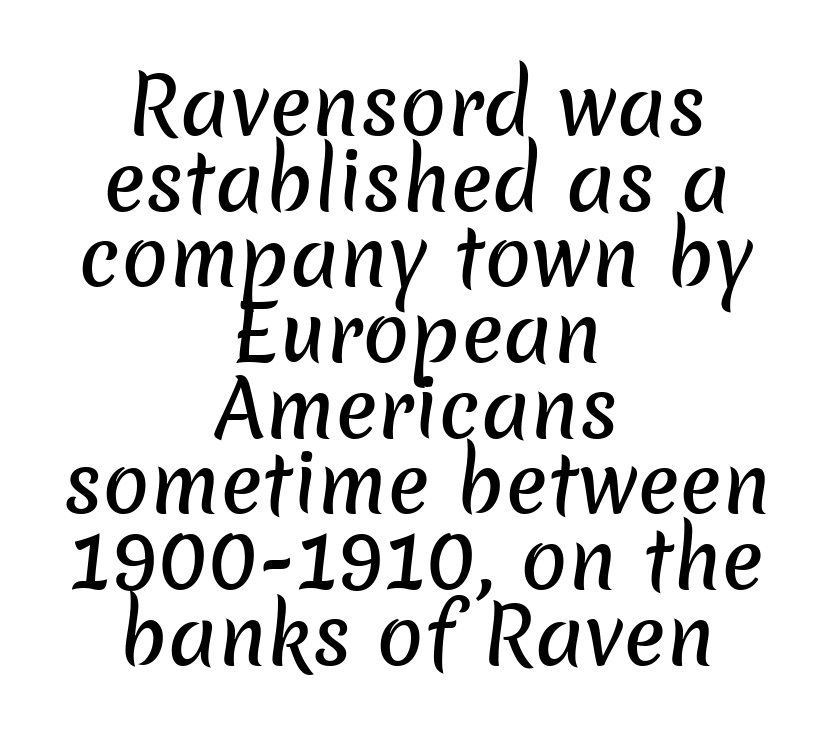
The image shows 78 px sans-serif type; set centered, tight line spacing (0.97x), normal letter spacing, not underlined; low stroke contrast and a medium x-height.
